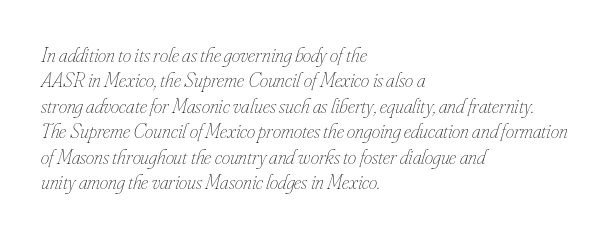
The image shows 21 px text type, italic (leaning right); set left-aligned, line spacing 1.21x, normal letter spacing, not underlined.
